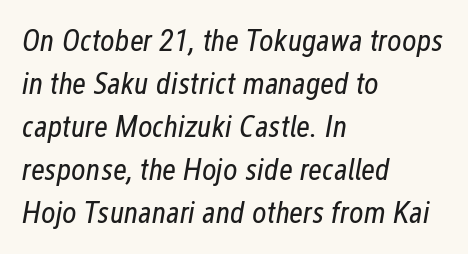
Vertical stems look standard width or narrower in stroke. The rendering uses natural spacing where letterforms have individual widths. Caption: multi-line text, flush left, ragged right. The specimen reads as italic at a glance. Leading: standard. Underlining? Definitely not there.
